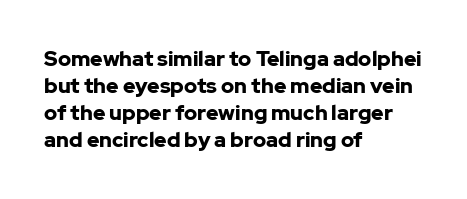
The image shows 21 px bold type, upright; set left-aligned, normal line spacing (1.29x), normal letter spacing, not underlined.
